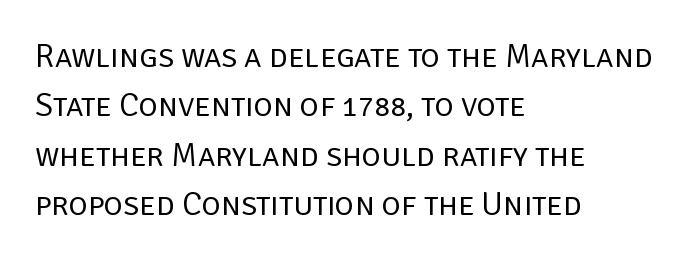
The image shows 33 px regular-weight sans-serif type, upright; set left-aligned, normal line spacing (1.5x), normal letter spacing, not underlined; low stroke contrast and a large x-height.
